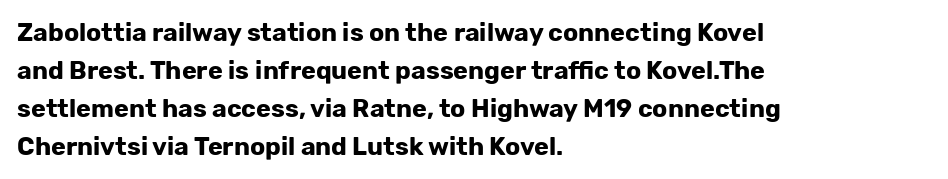
The image shows 25 px bold type, upright; set left-aligned, normal line spacing (1.52x), normal letter spacing, not underlined.
